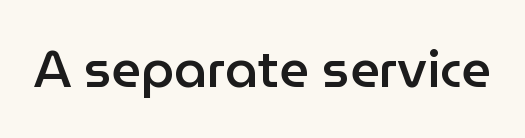
Q: Is the text bold? A: Semi-bold.
Q: Is the text italic (slanted)? A: No, it is upright.
Q: Is the typeface a serif or a sans-serif typeface? A: Sans-serif.
Q: Is the text underlined? A: No.
Q: Is the spacing between letters normal or unusually wide? A: Normal.
Q: Width (condensed, normal, or wide)? A: Normal.
Q: Stroke contrast? A: Low.
Q: x-height? A: Medium.
Q: Monospaced? A: No.
